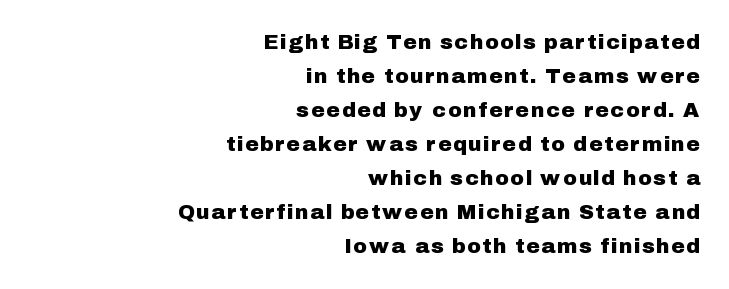
The image shows 21 px text type, upright; set right-aligned, normal line spacing (1.62x), not underlined.
